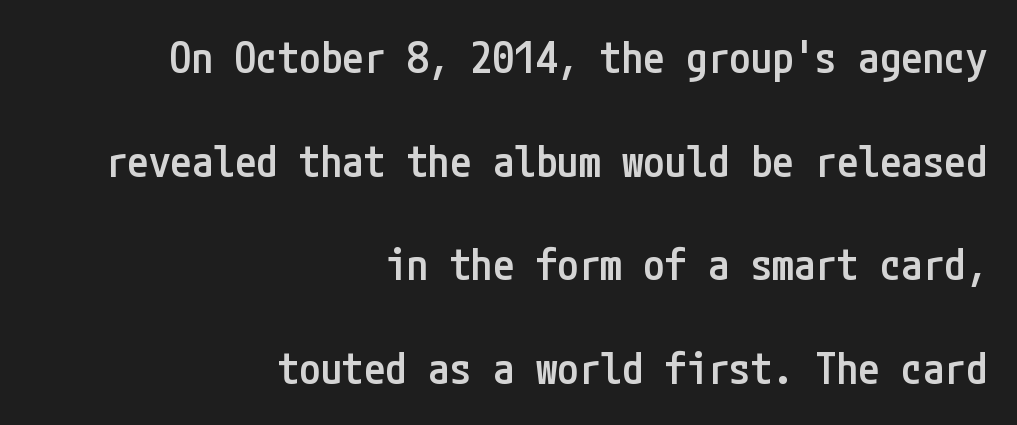
Firm but not heavy-handed strokes: this text is semibold. The gaps between neighbouring characters are ordinary and unremarkable. Baseline-to-baseline distance is far greater than the letter height. Unlike a traditional serif, this face leaves its strokes unadorned. The setting favours the right margin, as signatures and pull-quotes sometimes do. In terms of posture, this sample is upright.
